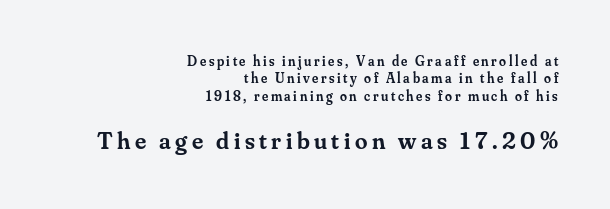
Q: Is the text bold? A: Semi-bold.
Q: Is the text italic (slanted)? A: No, it is upright.
Q: Is the text underlined? A: No.
Q: How is the paragraph aligned? A: Right-aligned.
Q: Is the spacing between lines tight, normal or loose? A: Normal.
Q: Which block of text is set in a larger size, the first (top) or the second (bottom)? A: The second (bottom) one.
